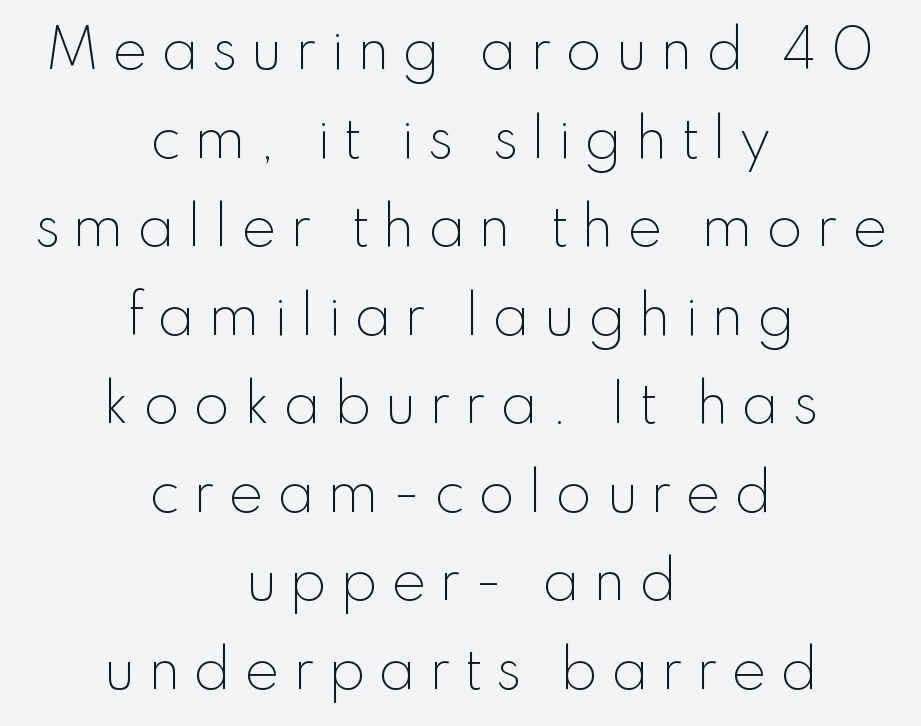
The image shows 53 px light sans-serif type, upright; set centered, normal line spacing (1.67x), unusually wide letter spacing (+0.24 em), not underlined; low stroke contrast and a small x-height.
